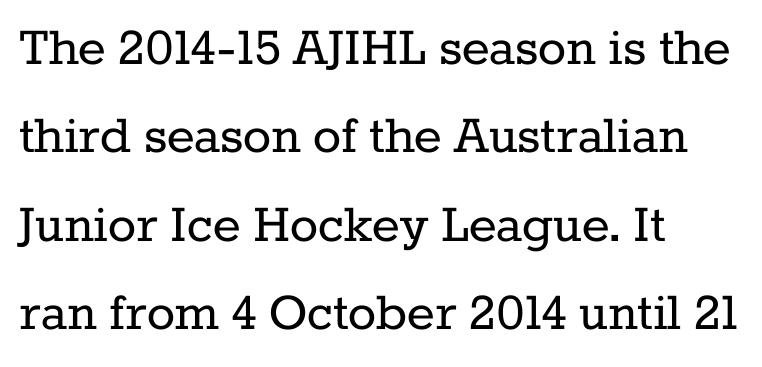
The passage shown has conventional tracking throughout. Horizontal alignment here is leftward, the default for most running prose. Regarding serifs, this sample has them. Regular leading.
